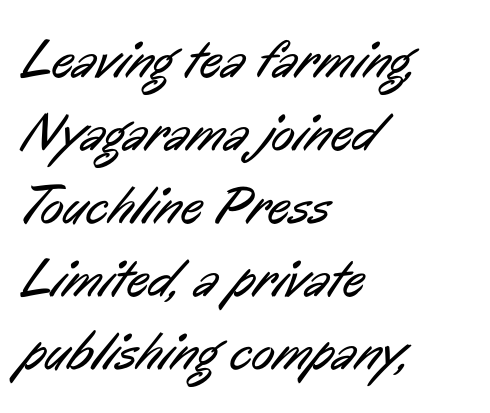
{"serif": "no", "bold": "no", "weight": "regular", "width": "condensed", "stroke_contrast": "low", "x_height": "medium", "monospaced": "no", "underline": "no", "align": "left", "line_spacing": "normal", "line_spacing_ratio": 1.35, "letter_spacing": "normal", "letter_spacing_em": 0.0, "glyph_px": 54}
